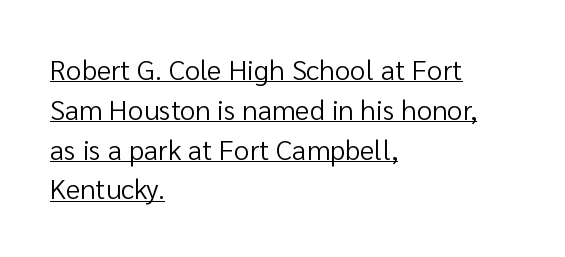
The image shows 28 px regular-weight sans-serif type, upright; set left-aligned, normal line spacing (1.42x), normal letter spacing, underlined; low stroke contrast and a medium x-height.
